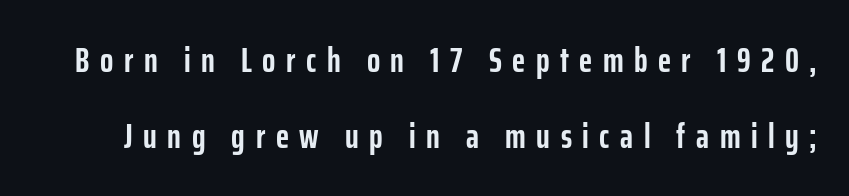
Q: Is the text bold? A: Yes.
Q: Is the text italic (slanted)? A: No, it is upright.
Q: Is the typeface a serif or a sans-serif typeface? A: Sans-serif.
Q: Is the text underlined? A: No.
Q: Is the spacing between letters normal or unusually wide? A: Unusually wide.
Q: Is the spacing between lines tight, normal or loose? A: Loose.
Q: Width (condensed, normal, or wide)? A: Condensed.
Q: Stroke contrast? A: Low.
Q: x-height? A: Medium.
Q: Monospaced? A: No.
